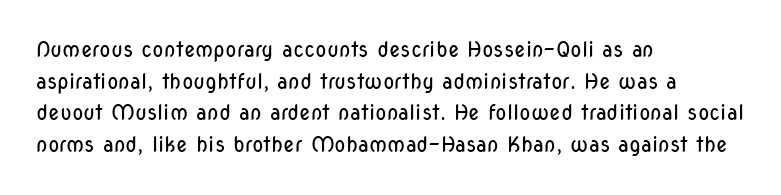
Style check: upright. Leftover space on each line is placed entirely after the last word. The rows are spaced the way most documents space them. The font is comparable to plain body text, perhaps lighter. Honestly, there is no underline to notice here at all. Nobody touched the tracking dial on this one.
